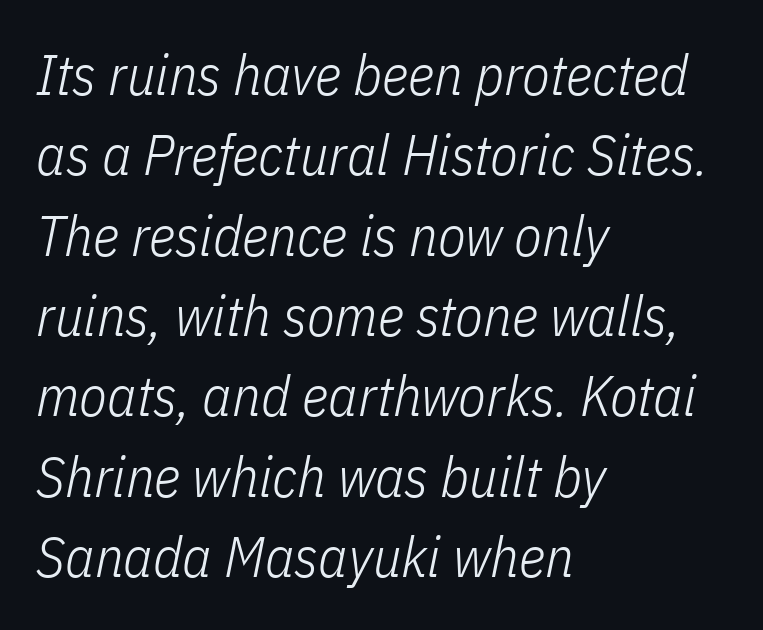
The image shows 57 px light, condensed type, italic (leaning right); set left-aligned, normal line spacing (1.41x), normal letter spacing, not underlined; low stroke contrast and a medium x-height.
